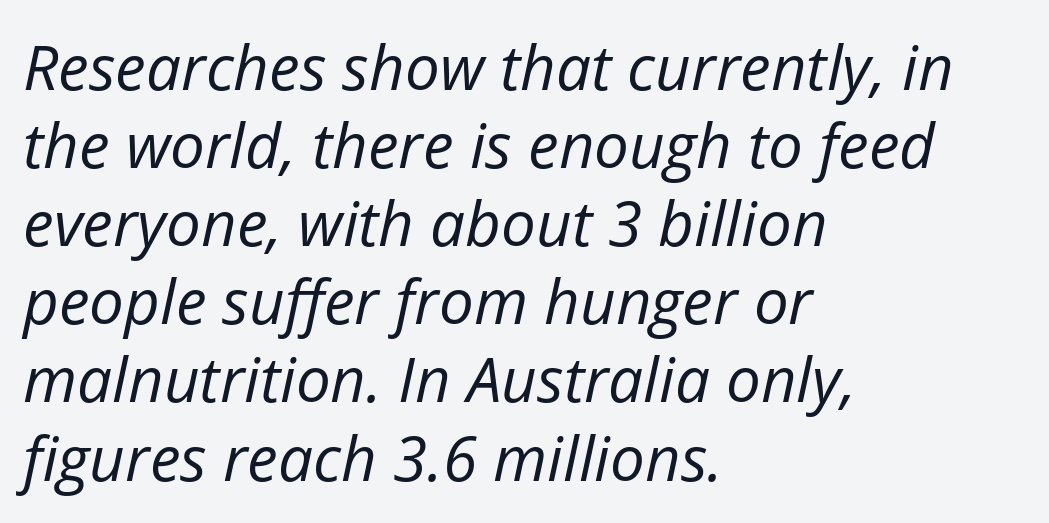
Q: Is the text bold? A: No.
Q: Is the text italic (slanted)? A: Yes, it leans right by about 12 degrees.
Q: Is the text underlined? A: No.
Q: How is the paragraph aligned? A: Left-aligned.
Q: Is the spacing between letters normal or unusually wide? A: Normal.
Q: Is the spacing between lines tight, normal or loose? A: Normal.
Q: Width (condensed, normal, or wide)? A: Normal.
Q: Stroke contrast? A: Low.
Q: x-height? A: Medium.
Q: Monospaced? A: No.
